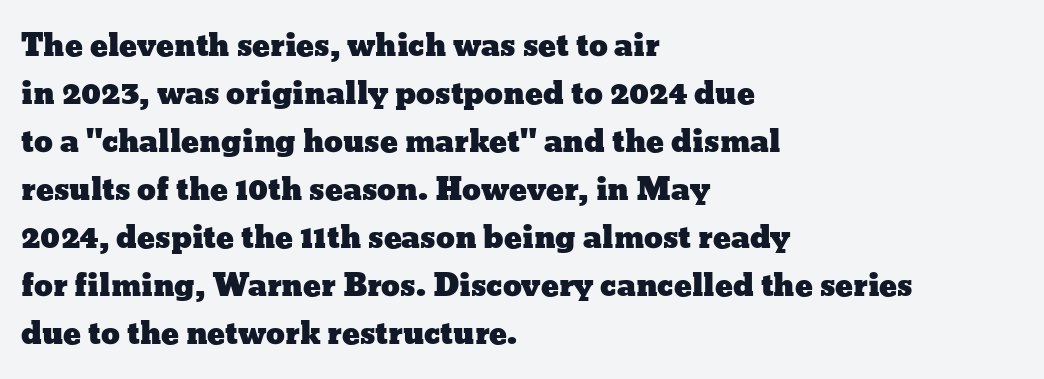
Characters follow at the spacing the type designer built in. The passage shown is typed in a proportional face where columns would drift. These lines are set flush left with a ragged right edge. Tall strokes in this sample are plumb rather than angled. The vertical gap from one line to the next is medium.
